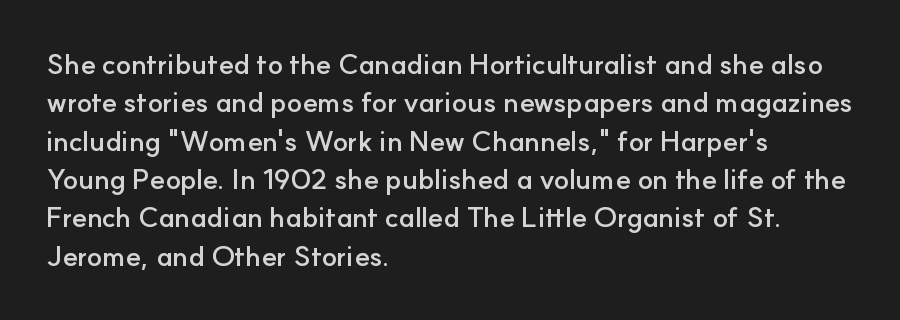
Q: Is the text bold? A: Yes.
Q: Is the text italic (slanted)? A: No, it is upright.
Q: Is the typeface a serif or a sans-serif typeface? A: Sans-serif.
Q: Is the text underlined? A: No.
Q: How is the paragraph aligned? A: Left-aligned.
Q: Is the spacing between letters normal or unusually wide? A: Normal.
Q: Is the spacing between lines tight, normal or loose? A: Normal.
Q: Width (condensed, normal, or wide)? A: Normal.
Q: Stroke contrast? A: Low.
Q: x-height? A: Small.
Q: Monospaced? A: No.
